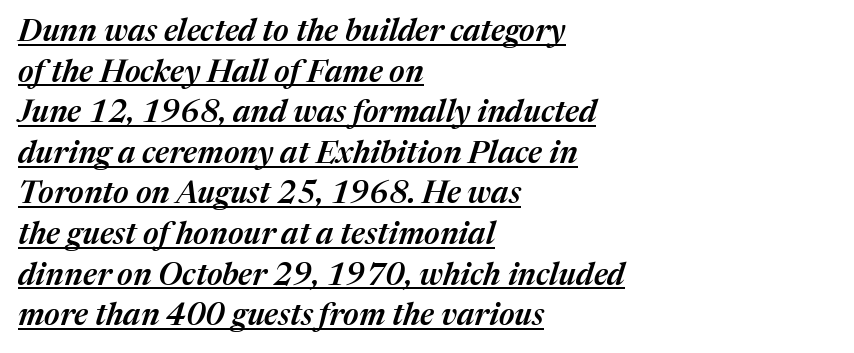
{"italic": "yes", "lean": "right", "slant_degrees": 17, "bold": "semi", "weight": "semibold", "width": "normal", "stroke_contrast": "medium", "x_height": "medium", "monospaced": "no", "underline": "yes", "align": "left", "line_spacing": "normal", "line_spacing_ratio": 1.31, "letter_spacing": "normal", "letter_spacing_em": 0.0, "glyph_px": 31}
